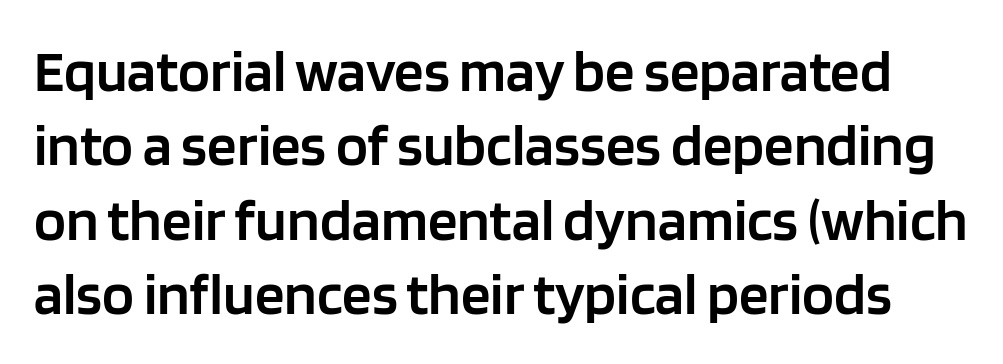
The image shows 59 px semibold sans-serif type, upright; set normal line spacing (1.26x), normal letter spacing, not underlined; low stroke contrast and a large x-height.
